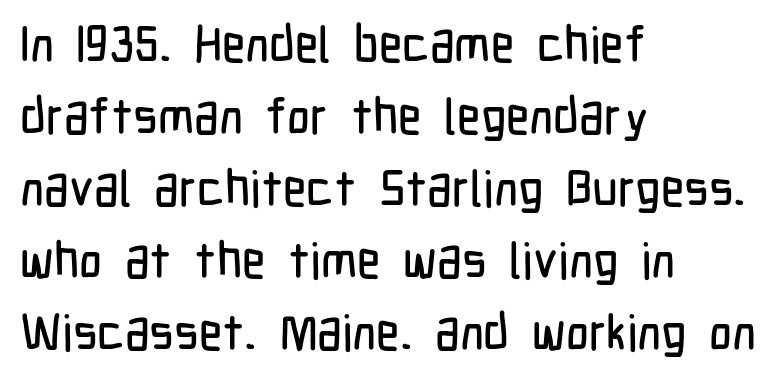
Q: Is the text italic (slanted)? A: No, it is upright.
Q: Is the typeface a serif or a sans-serif typeface? A: Sans-serif.
Q: Is the text underlined? A: No.
Q: How is the paragraph aligned? A: Left-aligned.
Q: Is the spacing between letters normal or unusually wide? A: Normal.
Q: Is the spacing between lines tight, normal or loose? A: Normal.
Q: Width (condensed, normal, or wide)? A: Condensed.
Q: Stroke contrast? A: Low.
Q: x-height? A: Medium.
Q: Monospaced? A: No.
